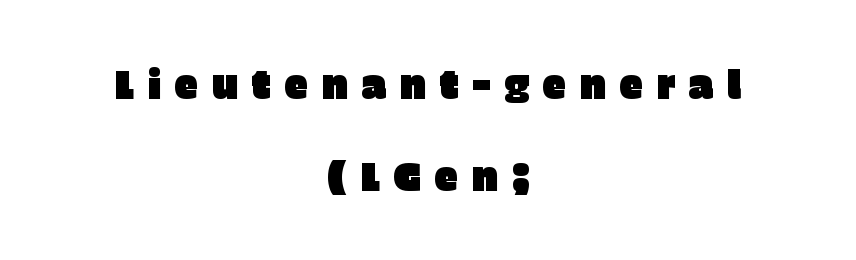
{"serif": "no", "italic": "no", "width": "normal", "stroke_contrast": "low", "x_height": "large", "monospaced": "no", "underline": "no", "align": "center", "line_spacing": "loose", "line_spacing_ratio": 2.36, "letter_spacing": "wide", "letter_spacing_em": 0.33, "glyph_px": 39}
